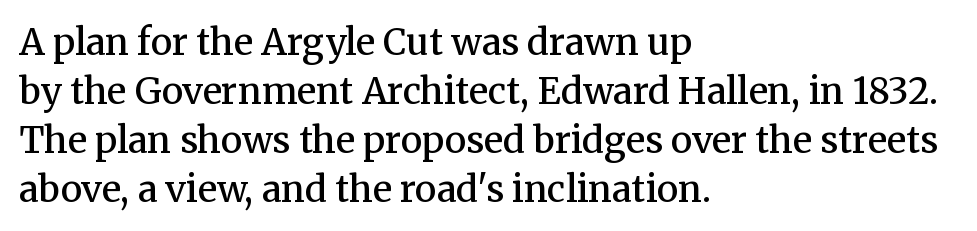
{"serif": "yes", "italic": "no", "bold": "semi", "weight": "semibold", "width": "normal", "stroke_contrast": "medium", "x_height": "medium", "monospaced": "no", "underline": "no", "align": "left", "line_spacing": "normal", "line_spacing_ratio": 1.36, "letter_spacing": "normal", "letter_spacing_em": 0.0, "glyph_px": 36}
